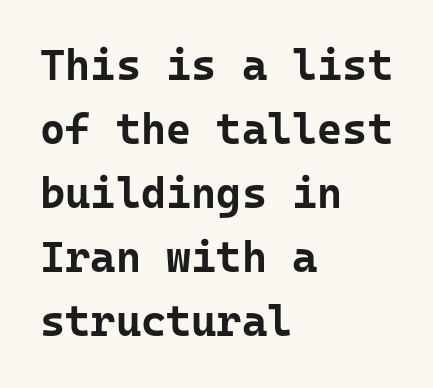
The image shows 43 px bold sans-serif type, upright, monospaced; set left-aligned, normal line spacing (1.49x), normal letter spacing, not underlined; low stroke contrast and a medium x-height.
